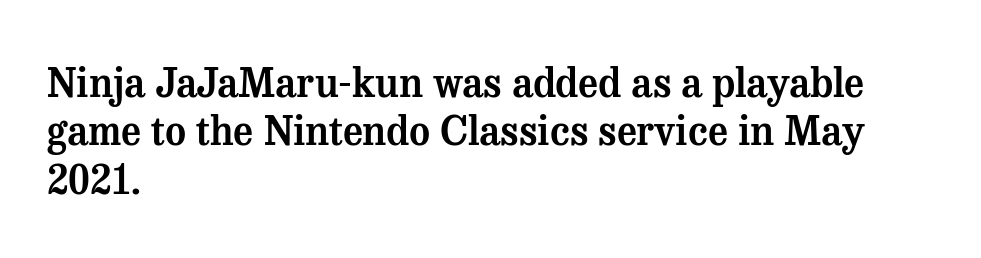
{"serif": "yes", "italic": "no", "width": "normal", "stroke_contrast": "medium", "x_height": "medium", "monospaced": "no", "underline": "no", "align": "left", "line_spacing_ratio": 1.21, "letter_spacing": "normal", "letter_spacing_em": 0.0, "glyph_px": 40}
